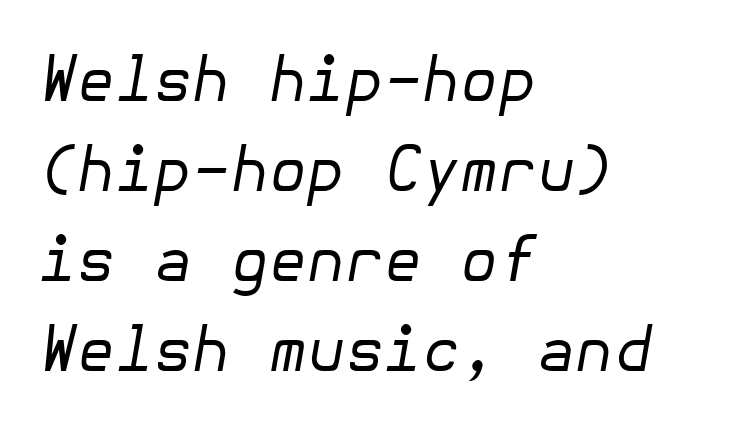
Q: Is the text bold? A: No.
Q: Is the text italic (slanted)? A: Yes, it leans right by about 10 degrees.
Q: Is the text underlined? A: No.
Q: How is the paragraph aligned? A: Left-aligned.
Q: Is the spacing between letters normal or unusually wide? A: Normal.
Q: Is the spacing between lines tight, normal or loose? A: Normal.
Q: Width (condensed, normal, or wide)? A: Normal.
Q: Stroke contrast? A: Low.
Q: x-height? A: Medium.
